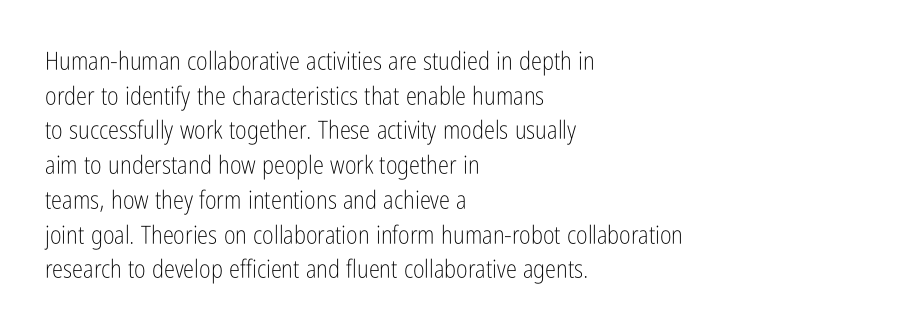
The image shows 25 px text type, upright; set left-aligned, normal line spacing (1.39x), normal letter spacing, not underlined.
